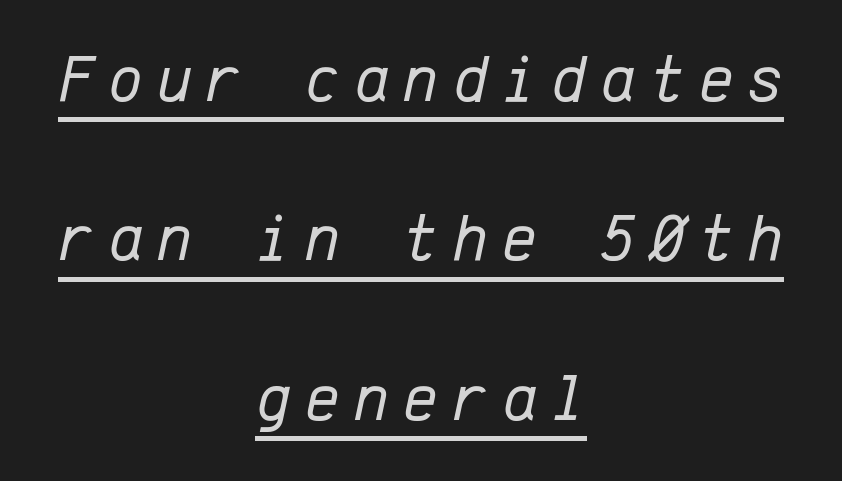
Q: Is the text bold? A: No.
Q: Is the text italic (slanted)? A: Yes, it leans right by about 12 degrees.
Q: Is the text underlined? A: Yes.
Q: How is the paragraph aligned? A: Centered.
Q: Is the spacing between letters normal or unusually wide? A: Unusually wide.
Q: Is the spacing between lines tight, normal or loose? A: Loose.
Q: Width (condensed, normal, or wide)? A: Normal.
Q: Stroke contrast? A: Low.
Q: x-height? A: Medium.
Q: Monospaced? A: Yes.
